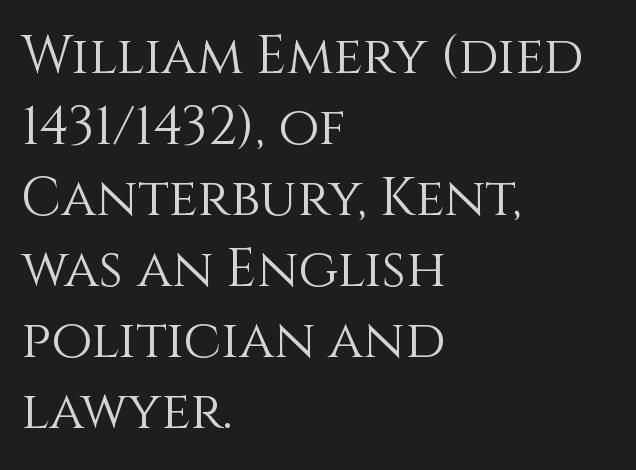
{"italic": "no", "bold": "no", "weight": "light", "width": "normal", "stroke_contrast": "medium", "x_height": "large", "monospaced": "no", "underline": "no", "align": "left", "line_spacing": "normal", "line_spacing_ratio": 1.34, "letter_spacing": "normal", "letter_spacing_em": 0.0, "glyph_px": 53}
